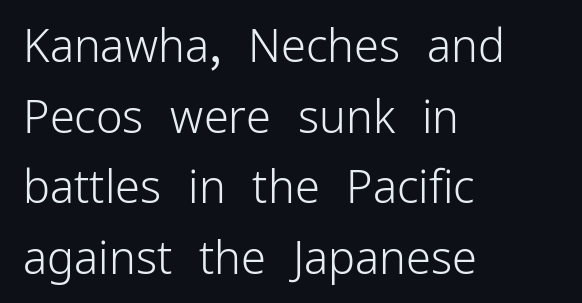
Casual observation: everything's shoved over to the left. Is the letter spacing exaggerated? No — it looks like the ordinary default. Descenders are the only things crossing below the line. Weight class: somewhere from thin through regular. Typographically, this falls in the sans-serif category.
